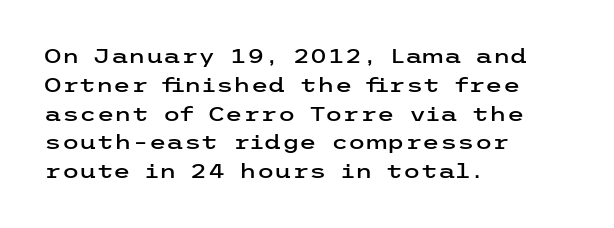
Default kerning and tracking; the words read as compact shapes. The type sits square on the baseline with zero lean. How would I describe the line gaps? Plain and ordinary. The zone under the glyphs is completely vacant. The lines are quadded left.
